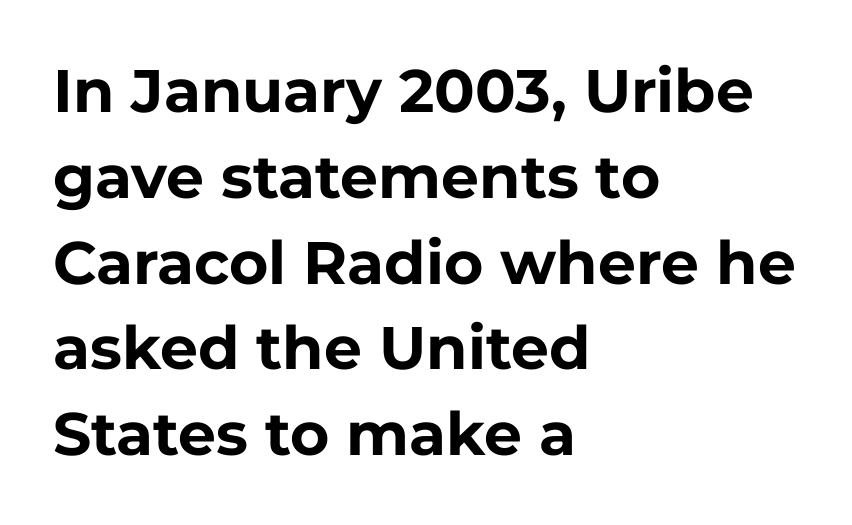
{"serif": "no", "italic": "no", "bold": "yes", "weight": "bold", "width": "normal", "stroke_contrast": "low", "x_height": "medium", "monospaced": "no", "underline": "no", "align": "left", "line_spacing": "normal", "line_spacing_ratio": 1.43, "letter_spacing": "normal", "letter_spacing_em": 0.0, "glyph_px": 60}
